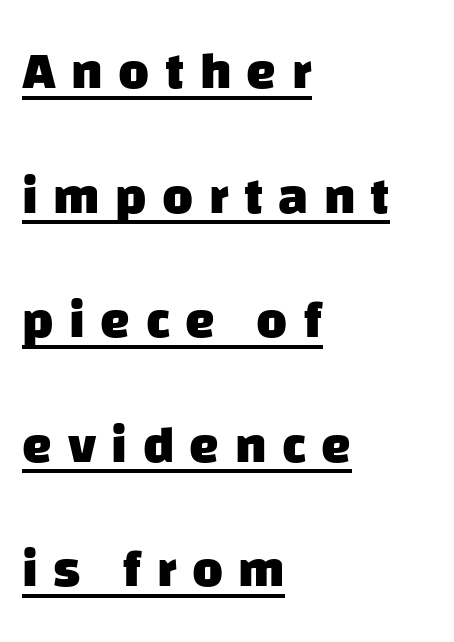
{"serif": "no", "bold": "yes", "weight": "heavy", "width": "normal", "stroke_contrast": "low", "x_height": "large", "monospaced": "no", "underline": "yes", "align": "left", "line_spacing": "loose", "line_spacing_ratio": 2.35, "letter_spacing": "wide", "letter_spacing_em": 0.29, "glyph_px": 53}
